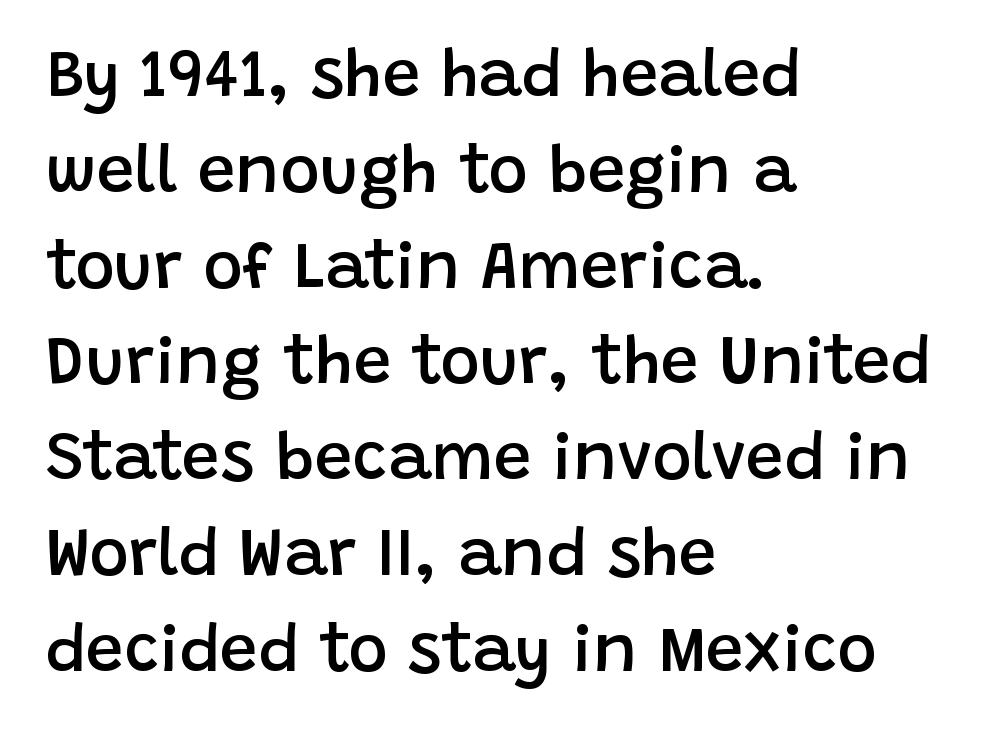
Q: Is the text bold? A: Semi-bold.
Q: Is the text italic (slanted)? A: No, it is upright.
Q: Is the typeface a serif or a sans-serif typeface? A: Sans-serif.
Q: Is the text underlined? A: No.
Q: How is the paragraph aligned? A: Left-aligned.
Q: Is the spacing between letters normal or unusually wide? A: Normal.
Q: Is the spacing between lines tight, normal or loose? A: Normal.
Q: Width (condensed, normal, or wide)? A: Normal.
Q: Stroke contrast? A: Low.
Q: x-height? A: Large.
Q: Monospaced? A: No.
